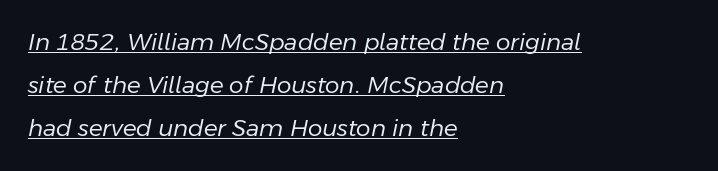
Q: Is the text bold? A: No.
Q: Is the text italic (slanted)? A: Yes, it leans right by about 11 degrees.
Q: Is the text underlined? A: Yes.
Q: How is the paragraph aligned? A: Left-aligned.
Q: Is the spacing between letters normal or unusually wide? A: Normal.
